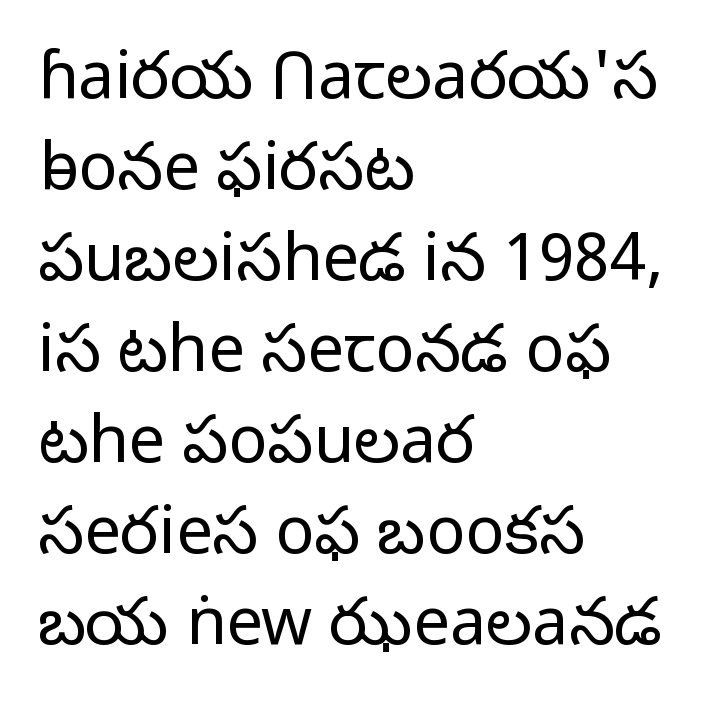
Q: Is the text bold? A: No.
Q: Is the text italic (slanted)? A: No, it is upright.
Q: Is the typeface a serif or a sans-serif typeface? A: Sans-serif.
Q: Is the text underlined? A: No.
Q: How is the paragraph aligned? A: Left-aligned.
Q: Is the spacing between letters normal or unusually wide? A: Normal.
Q: Is the spacing between lines tight, normal or loose? A: Normal.
Q: Width (condensed, normal, or wide)? A: Normal.
Q: Stroke contrast? A: Low.
Q: x-height? A: Medium.
Q: Monospaced? A: No.
